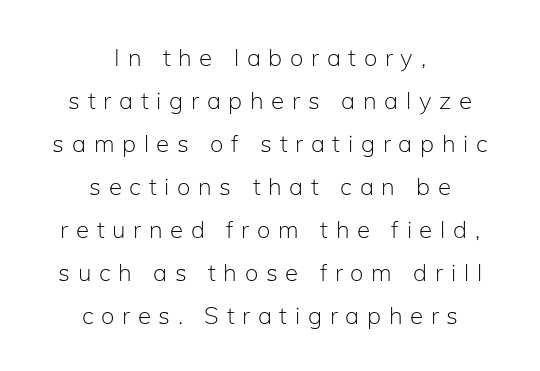
{"italic": "no", "bold": "no", "underline": "no", "align": "center", "line_spacing_ratio": 1.79, "letter_spacing": "wide", "letter_spacing_em": 0.32, "glyph_px": 24}
